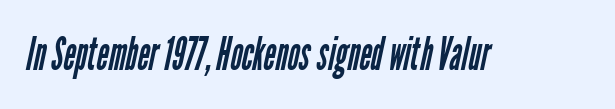
Q: Is the text bold? A: No.
Q: Is the typeface a serif or a sans-serif typeface? A: Sans-serif.
Q: Is the text underlined? A: No.
Q: Is the spacing between letters normal or unusually wide? A: Normal.
Q: Width (condensed, normal, or wide)? A: Condensed.
Q: Stroke contrast? A: Low.
Q: x-height? A: Medium.
Q: Monospaced? A: No.
